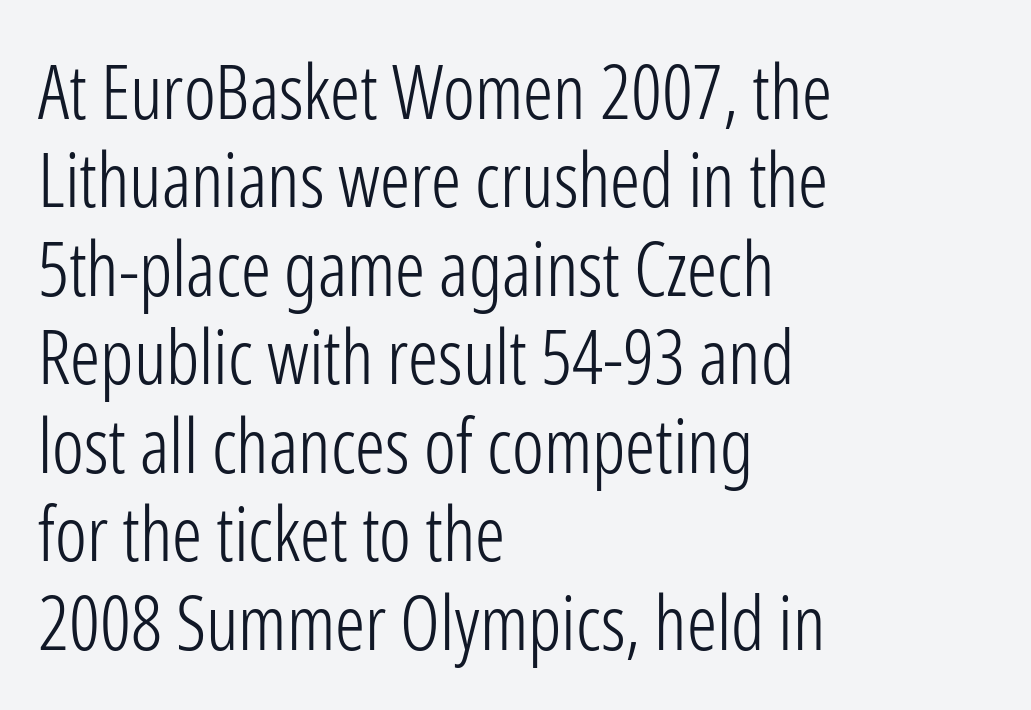
The space beneath each line is pristine and unruled. Nothing sits at the stroke ends, so this counts as sans-serif. Default kerning and tracking; the words read as compact shapes. Do the characters align in a grid? No, the font is proportional.
